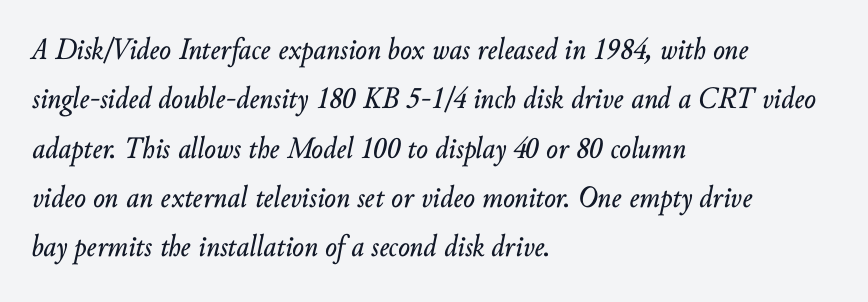
{"italic": "yes", "lean": "right", "slant_degrees": 10, "width": "normal", "stroke_contrast": "low", "x_height": "small", "monospaced": "no", "underline": "no", "align": "left", "line_spacing": "normal", "line_spacing_ratio": 1.59, "letter_spacing": "normal", "letter_spacing_em": 0.0, "glyph_px": 31}
